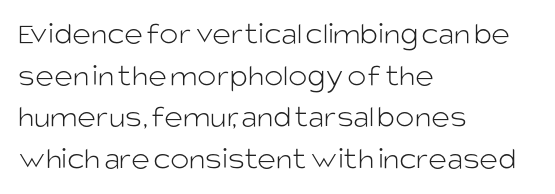
{"serif": "no", "italic": "no", "bold": "no", "weight": "light", "width": "normal", "stroke_contrast": "low", "x_height": "large", "monospaced": "no", "underline": "no", "align": "left", "line_spacing": "normal", "line_spacing_ratio": 1.3, "letter_spacing": "normal", "letter_spacing_em": 0.0, "glyph_px": 32}
